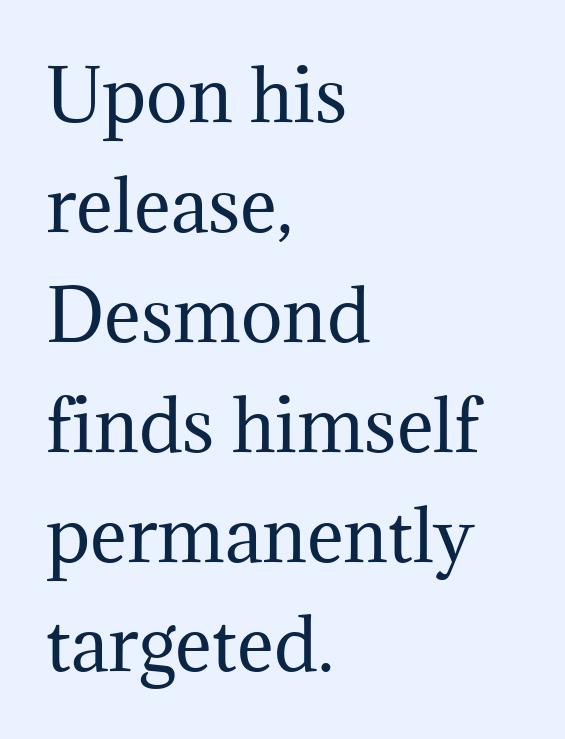
The image shows 70 px regular-weight serif type, upright; set left-aligned, normal line spacing (1.57x), normal letter spacing, not underlined; medium stroke contrast and a medium x-height.
